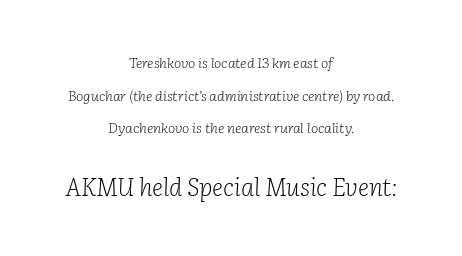
Q: Is the text bold? A: No.
Q: Is the text italic (slanted)? A: Yes, it leans right by about 2 degrees.
Q: Is the text underlined? A: No.
Q: How is the paragraph aligned? A: Centered.
Q: Is the spacing between letters normal or unusually wide? A: Normal.
Q: Is the spacing between lines tight, normal or loose? A: Loose.
Q: Which block of text is set in a larger size, the first (top) or the second (bottom)? A: The second (bottom) one.
